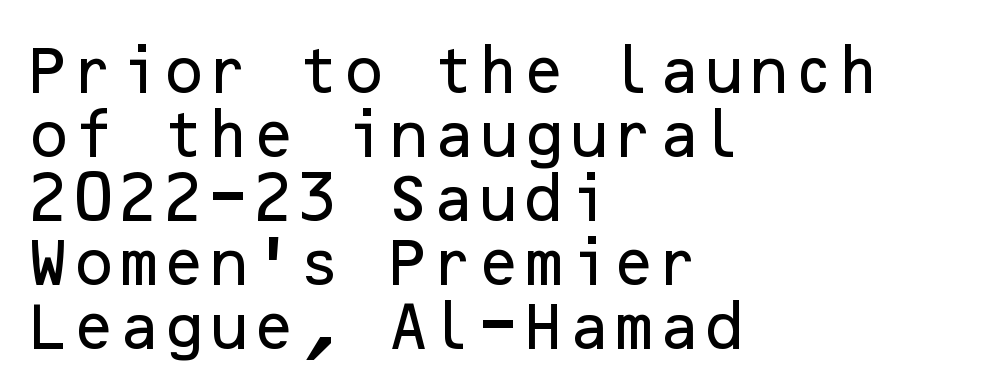
{"serif": "no", "italic": "no", "width": "normal", "stroke_contrast": "low", "x_height": "medium", "underline": "no", "align": "left", "line_spacing_ratio": 1.23, "letter_spacing": "normal", "letter_spacing_em": 0.0, "glyph_px": 52}
